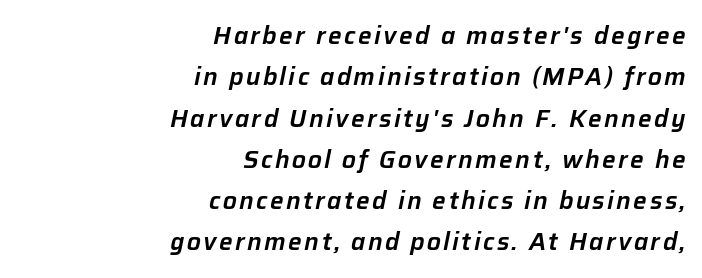
{"italic": "yes", "lean": "right", "slant_degrees": 12, "underline": "no", "align": "right", "line_spacing_ratio": 1.72, "glyph_px": 24}
